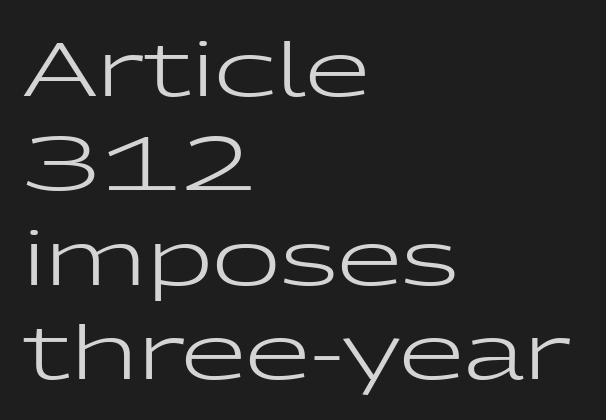
Q: Is the text bold? A: No.
Q: Is the text italic (slanted)? A: No, it is upright.
Q: Is the typeface a serif or a sans-serif typeface? A: Sans-serif.
Q: Is the text underlined? A: No.
Q: How is the paragraph aligned? A: Left-aligned.
Q: Is the spacing between letters normal or unusually wide? A: Normal.
Q: Is the spacing between lines tight, normal or loose? A: Normal.
Q: Width (condensed, normal, or wide)? A: Wide.
Q: Stroke contrast? A: Low.
Q: x-height? A: Medium.
Q: Monospaced? A: No.
